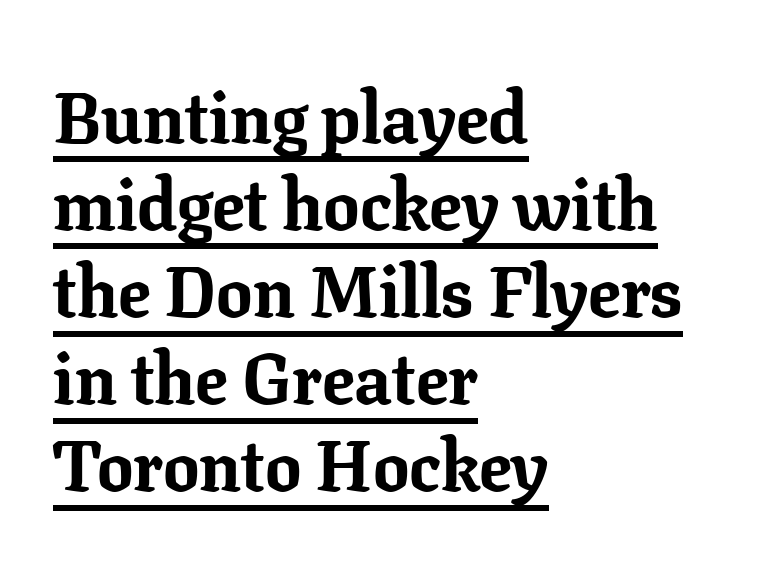
{"serif": "yes", "italic": "no", "bold": "yes", "weight": "bold", "width": "normal", "stroke_contrast": "low", "x_height": "medium", "monospaced": "no", "underline": "yes", "align": "left", "line_spacing_ratio": 1.21, "letter_spacing": "normal", "letter_spacing_em": 0.0, "glyph_px": 72}
